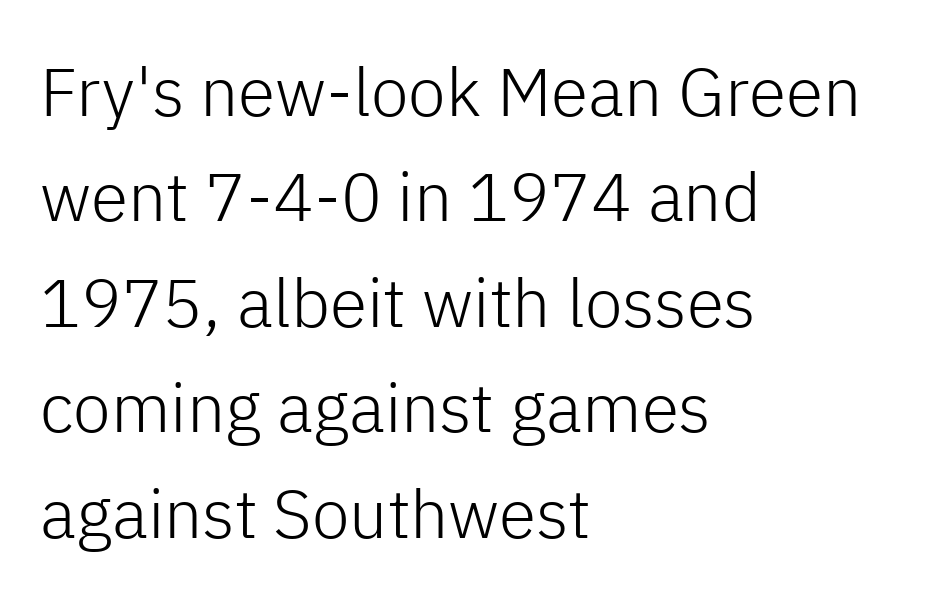
Typographically, this falls in the sans-serif category. This sample has the flowing, uneven cadence of proportional lettering. Has an underline been added? It has not. Heaviness? Minimal to ordinary, like unemphasized prose.
